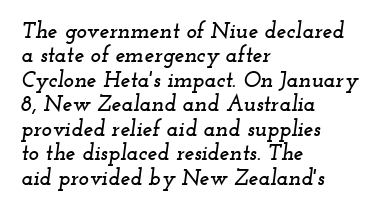
Q: Is the text italic (slanted)? A: Yes, it leans right by about 12 degrees.
Q: Is the text underlined? A: No.
Q: How is the paragraph aligned? A: Left-aligned.
Q: Is the spacing between letters normal or unusually wide? A: Normal.
Q: Is the spacing between lines tight, normal or loose? A: Tight.
